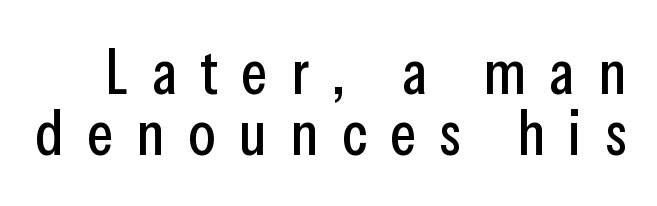
{"serif": "no", "italic": "no", "width": "condensed", "stroke_contrast": "low", "x_height": "medium", "monospaced": "no", "underline": "no", "line_spacing": "tight", "line_spacing_ratio": 0.97, "letter_spacing": "wide", "letter_spacing_em": 0.37, "glyph_px": 63}
